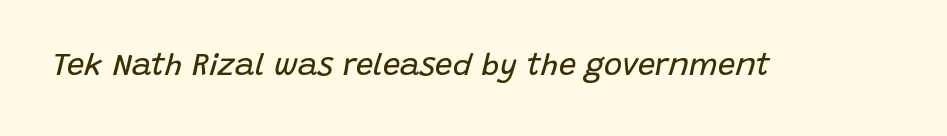
Q: Is the text bold? A: No.
Q: Is the text italic (slanted)? A: Yes, it leans right by about 15 degrees.
Q: Is the text underlined? A: No.
Q: Is the spacing between letters normal or unusually wide? A: Normal.
Q: Width (condensed, normal, or wide)? A: Normal.
Q: Stroke contrast? A: Low.
Q: x-height? A: Large.
Q: Monospaced? A: No.
